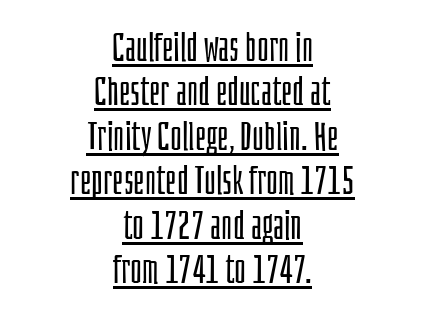
Alignment: centered. A roman cut, with each character standing at attention. Each stroke keeps to a modest, everyday thickness or less. You could call the tracking neutral — neither tight nor loose.
